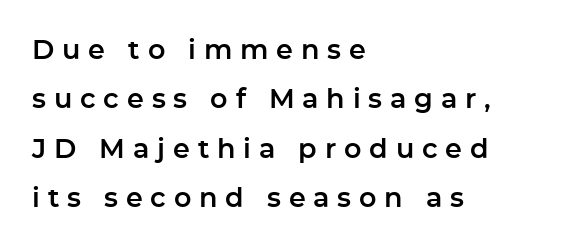
Q: Is the text italic (slanted)? A: No, it is upright.
Q: Is the text underlined? A: No.
Q: How is the paragraph aligned? A: Left-aligned.
Q: Is the spacing between letters normal or unusually wide? A: Unusually wide.
